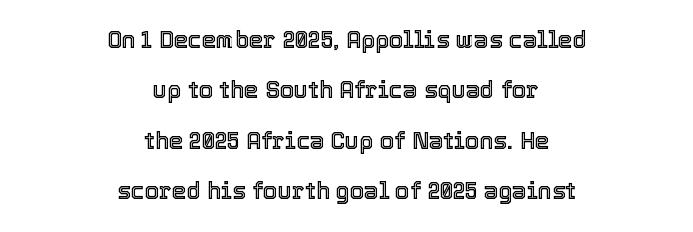
Lines of text with bare space underneath. This is the regular roman posture of the typeface. Caption: multi-line text, centered on the measure. A great deal of white space separates one row of letters from the next. The type is set solid horizontally, with unmodified tracking.
